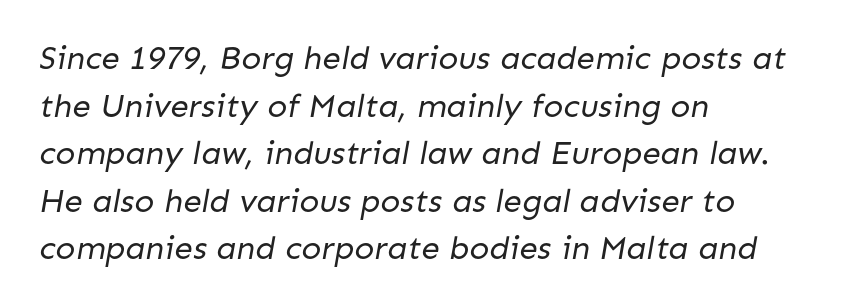
The image shows 33 px regular-weight sans-serif type; set left-aligned, normal line spacing (1.44x), normal letter spacing, not underlined; low stroke contrast and a medium x-height.
